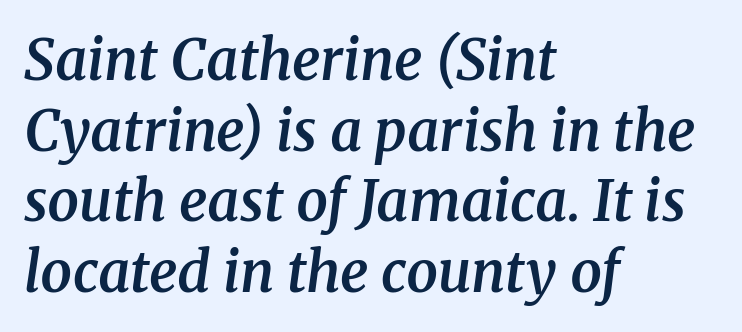
The image shows 56 px semibold serif type, italic (leaning right); set left-aligned, normal line spacing (1.26x), normal letter spacing, not underlined; medium stroke contrast and a medium x-height.
